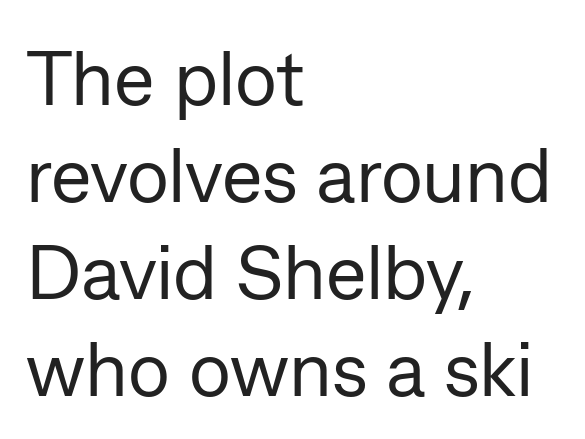
The designer went with a sans here, leaving each stem footless. Successive baselines arrive at the customary interval. Proportional: the letters do not fall into vertical columns. The text block is weighted toward the left margin, trailing off unevenly rightward.
